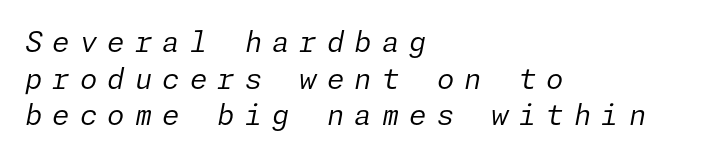
{"italic": "yes", "lean": "right", "slant_degrees": 11, "bold": "no", "weight": "regular", "width": "normal", "stroke_contrast": "low", "x_height": "medium", "underline": "no", "align": "left", "line_spacing": "normal", "line_spacing_ratio": 1.31, "letter_spacing": "wide", "letter_spacing_em": 0.36, "glyph_px": 28}
